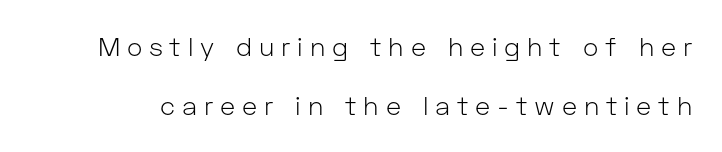
Italic? Not at all — the glyphs are vertical. Each new line begins a long way beneath the previous one. Substantial extra tracking has been applied to these lines. Is the type heavy? It reads as light-to-regular instead. Only glyphs here, with clear space below each row.
